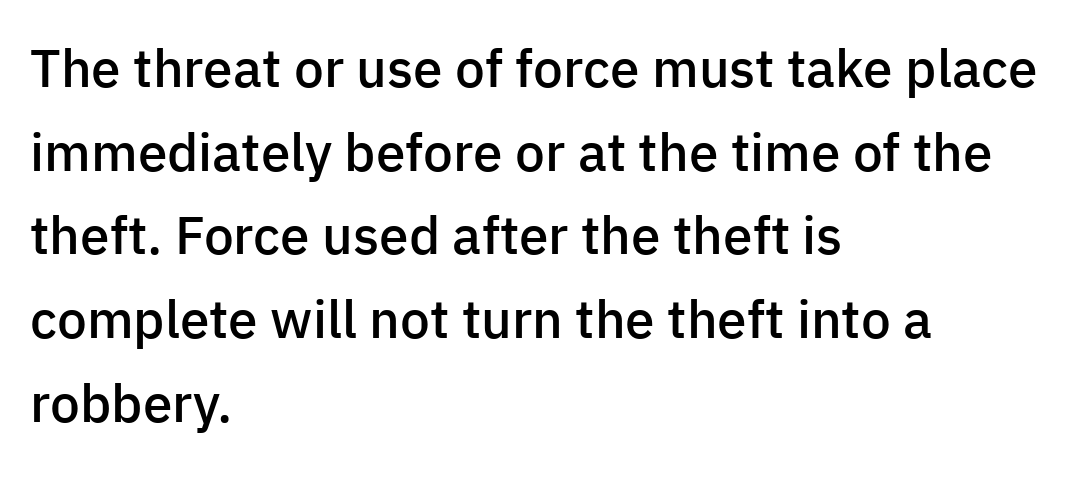
This is the regular roman posture of the typeface. The words here are not underlined. Between one letter and the next there's only the usual sliver of space. Casual observation: everything's shoved over to the left. Each new line begins a customary step beneath the previous one. Look at the stroke-to-counter ratio: somewhat heavy, a semibold.
